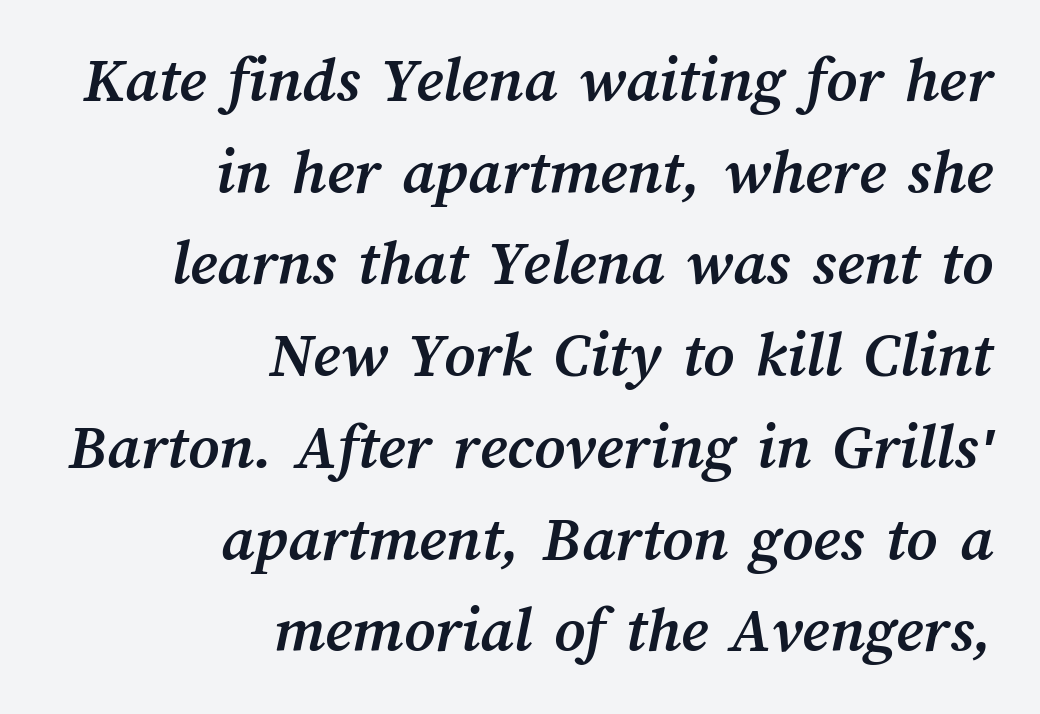
Q: Is the text bold? A: Yes.
Q: Is the text underlined? A: No.
Q: How is the paragraph aligned? A: Right-aligned.
Q: Is the spacing between letters normal or unusually wide? A: Normal.
Q: Is the spacing between lines tight, normal or loose? A: Normal.
Q: Width (condensed, normal, or wide)? A: Normal.
Q: Stroke contrast? A: Medium.
Q: x-height? A: Medium.
Q: Monospaced? A: No.
